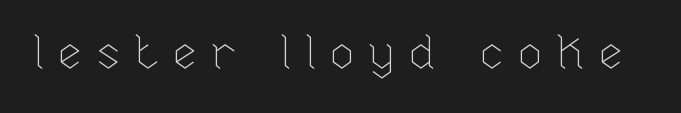
Q: Is the text bold? A: No.
Q: Is the text italic (slanted)? A: No, it is upright.
Q: Is the text underlined? A: No.
Q: Is the spacing between letters normal or unusually wide? A: Unusually wide.
Q: Width (condensed, normal, or wide)? A: Normal.
Q: Stroke contrast? A: Low.
Q: x-height? A: Medium.
Q: Monospaced? A: No.
